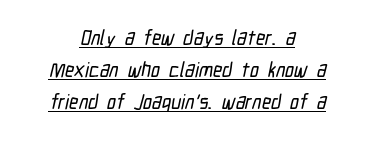
Q: Is the text underlined? A: Yes.
Q: How is the paragraph aligned? A: Centered.
Q: Is the spacing between letters normal or unusually wide? A: Normal.
Q: Is the spacing between lines tight, normal or loose? A: Normal.
